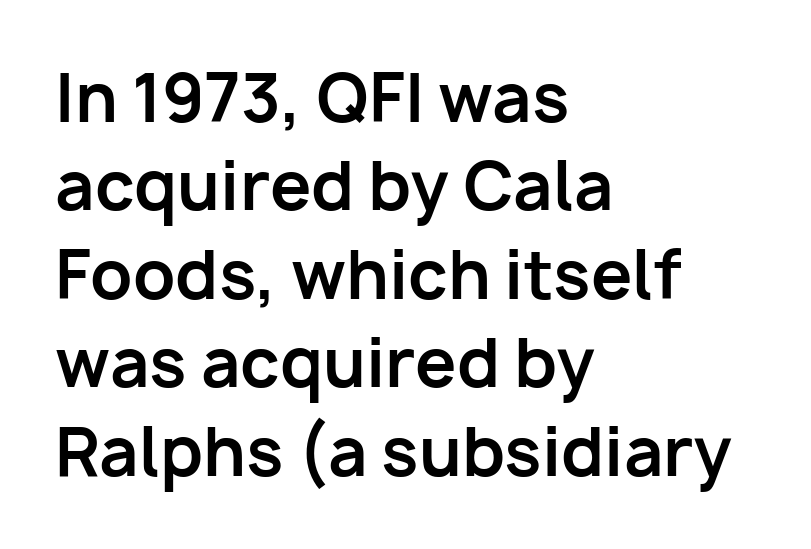
The image shows 66 px bold sans-serif type, upright; set left-aligned, normal line spacing (1.34x), normal letter spacing, not underlined; low stroke contrast and a medium x-height.
